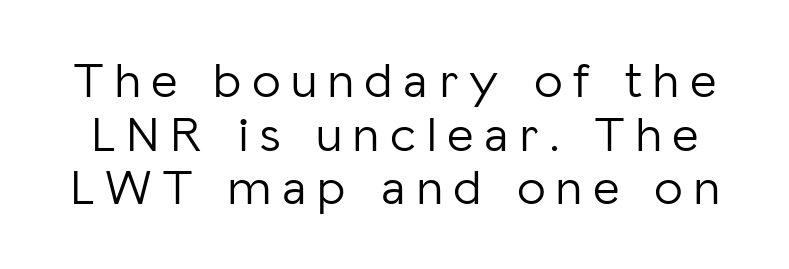
Q: Is the text bold? A: No.
Q: Is the text italic (slanted)? A: No, it is upright.
Q: Is the typeface a serif or a sans-serif typeface? A: Sans-serif.
Q: Is the text underlined? A: No.
Q: Is the spacing between letters normal or unusually wide? A: Unusually wide.
Q: Is the spacing between lines tight, normal or loose? A: Tight.
Q: Width (condensed, normal, or wide)? A: Normal.
Q: Stroke contrast? A: Low.
Q: x-height? A: Medium.
Q: Monospaced? A: No.
